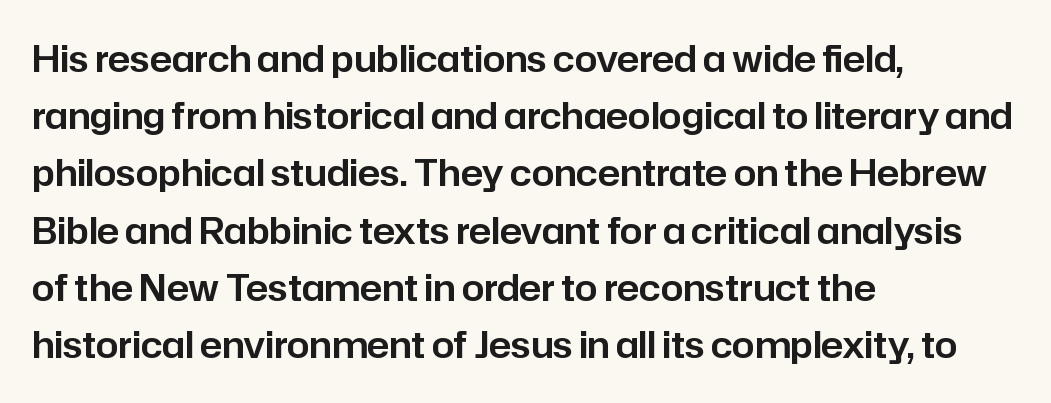
Proportional: the letters do not fall into vertical columns. Is there any slant? The stems are plumb. In terms of letterform style, serifs are entirely absent. Letters rest on an invisible, unmarked baseline. Observe the ordinary spacing: letters are neighbours, not strangers. Caption: multi-line text, flush left, ragged right.
